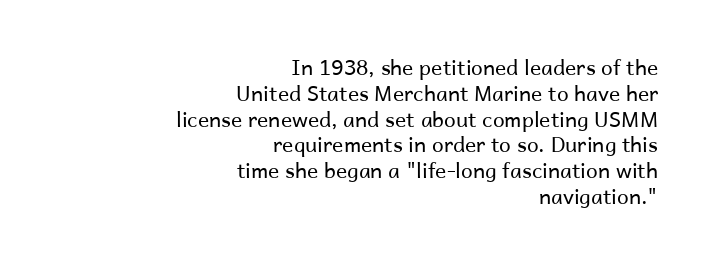
{"italic": "no", "bold": "no", "underline": "no", "align": "right", "line_spacing_ratio": 1.23, "letter_spacing": "normal", "letter_spacing_em": 0.0, "glyph_px": 21}
